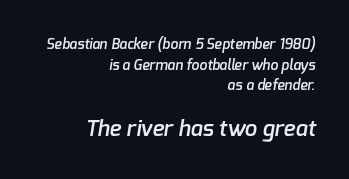
Leading: standard. Typesetter's note — lower block bumped up in size, upper block left smaller. The area under the type is left untouched. Casual observation: everything's shoved over to the right. In terms of letterspacing, this is plain default setting. A fair bit of extra ink — the face is semibold, not bold.
